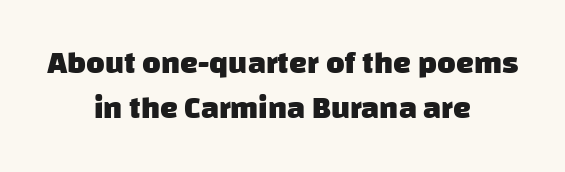
Regarding serifs, this sample does without them. This is heavy type, rendered in bold. Spacing between characters is what you'd get straight out of the box. Alignment: centered. Each letter keeps its own natural width here, so spacing adapts to shape. This sample keeps an unexceptional amount of space between lines.
